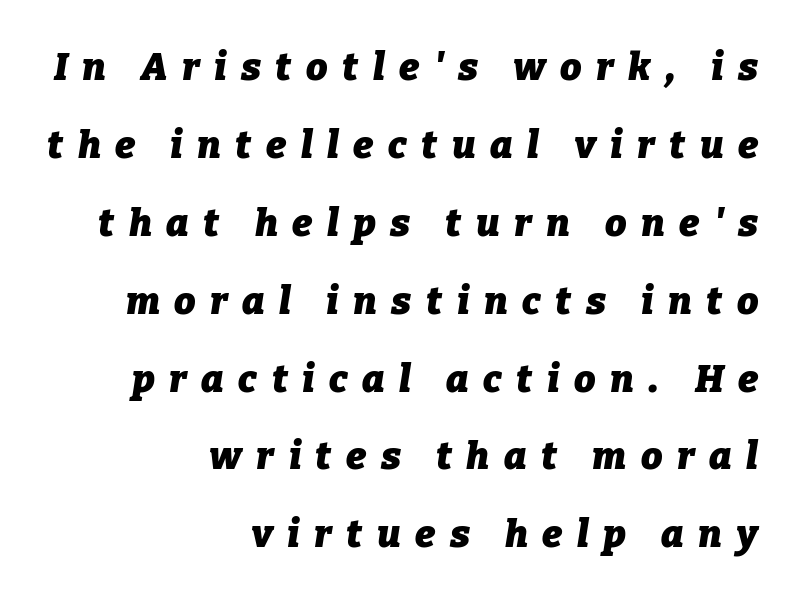
{"italic": "yes", "lean": "right", "slant_degrees": 9, "bold": "yes", "weight": "heavy", "width": "normal", "stroke_contrast": "low", "x_height": "medium", "monospaced": "no", "underline": "no", "align": "right", "line_spacing": "loose", "line_spacing_ratio": 2.05, "letter_spacing": "wide", "letter_spacing_em": 0.38, "glyph_px": 38}
